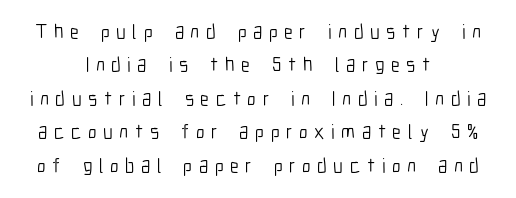
{"italic": "no", "bold": "no", "underline": "no", "align": "center", "line_spacing": "normal", "line_spacing_ratio": 1.67, "letter_spacing": "wide", "letter_spacing_em": 0.33, "glyph_px": 20}
